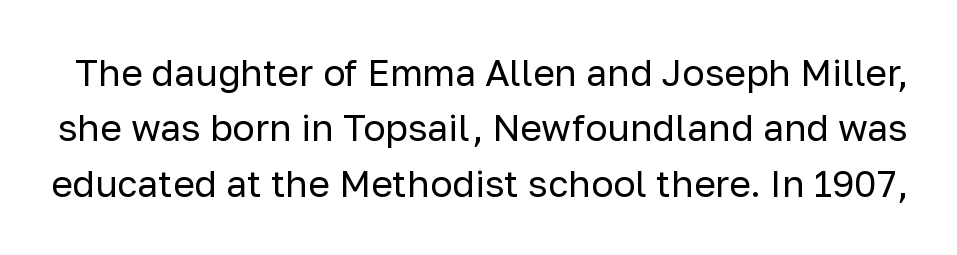
The axis of the letterforms is exactly vertical. Do the characters align in a grid? No, the font is proportional. The passage shown stacks its lines at a standard gap. The specimen omits any rule beneath the text block's lines. Weight: regular or lighter.
